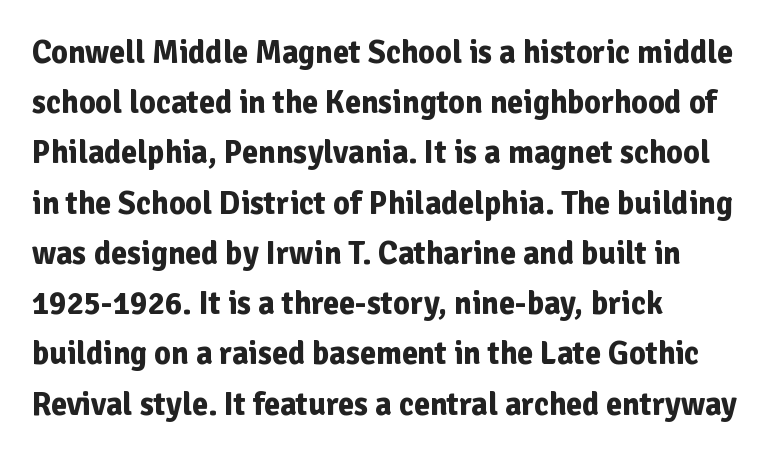
Q: Is the text bold? A: Yes.
Q: Is the text italic (slanted)? A: No, it is upright.
Q: Is the typeface a serif or a sans-serif typeface? A: Sans-serif.
Q: Is the text underlined? A: No.
Q: How is the paragraph aligned? A: Left-aligned.
Q: Is the spacing between letters normal or unusually wide? A: Normal.
Q: Is the spacing between lines tight, normal or loose? A: Normal.
Q: Width (condensed, normal, or wide)? A: Normal.
Q: Stroke contrast? A: Low.
Q: x-height? A: Medium.
Q: Monospaced? A: No.
